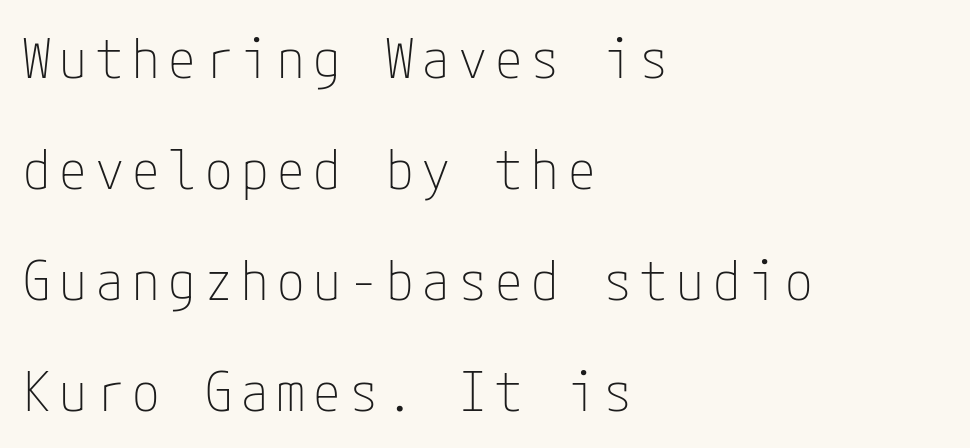
Stroke thickness stays within the range of a standard reading face or lighter. The passage shown is typeset with a sans-serif family. Quick note: underline off. One glance says open: line gaps are wider than usual.
